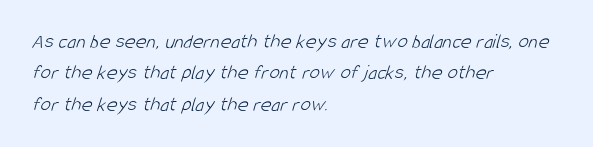
{"bold": "no", "underline": "no", "align": "left", "line_spacing": "normal", "line_spacing_ratio": 1.5, "letter_spacing": "normal", "letter_spacing_em": 0.0, "glyph_px": 21}
